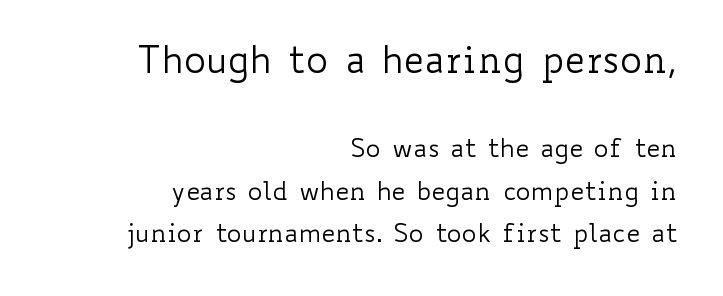
The rendering uses a moderate line-height, typical for paragraphs. The letters advance in unequal steps, a hallmark of proportional type. Look at the glyph heights: the upper group is clearly the bigger setting. Tall strokes in this sample are plumb rather than angled.
